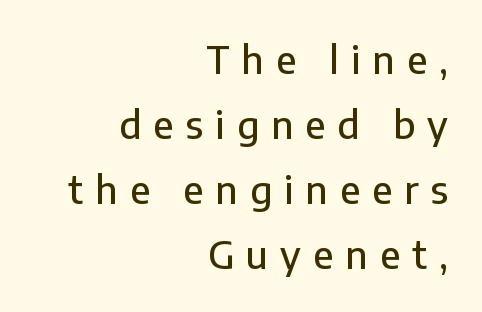
The image shows 38 px sans-serif type, upright; set right-aligned, line spacing 1.71x, unusually wide letter spacing (+0.32 em), not underlined; low stroke contrast and a medium x-height.
